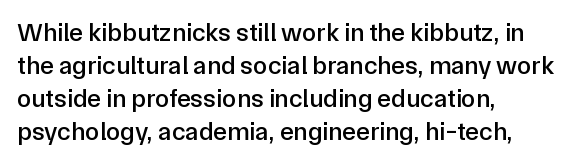
{"italic": "no", "underline": "no", "align": "left", "line_spacing": "normal", "line_spacing_ratio": 1.27, "letter_spacing": "normal", "letter_spacing_em": 0.0, "glyph_px": 26}
